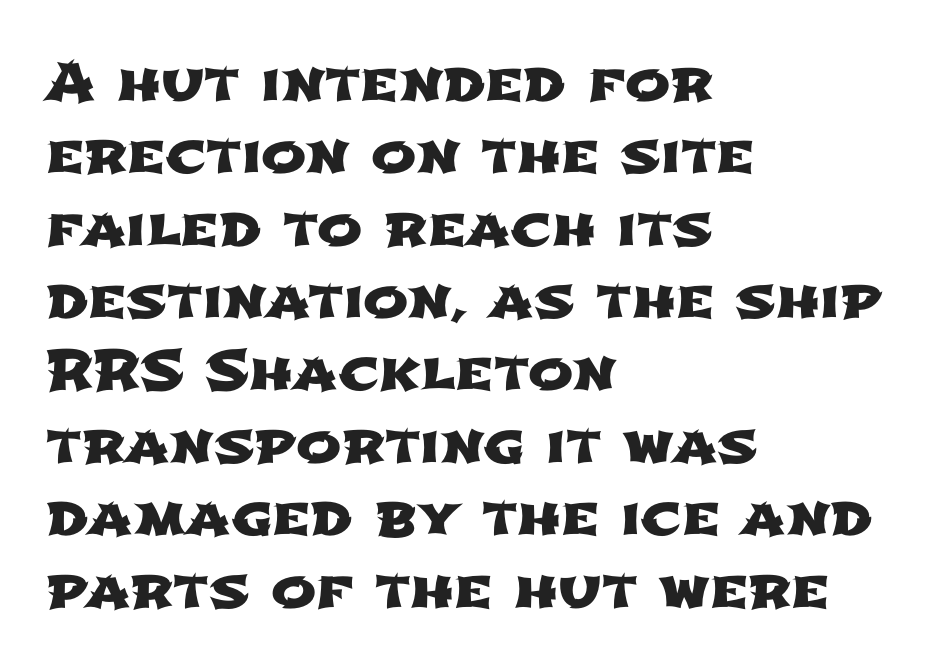
Inter-character spacing is left at the font's built-in metrics. The passage is arranged the way most books set body copy — flush left. You can tell from the bare stems that sans-serif type was used. The space beneath each line is pristine and unruled. These lines are rendered in a variable-pitch font. The leading is moderate, giving the passage an even texture.
